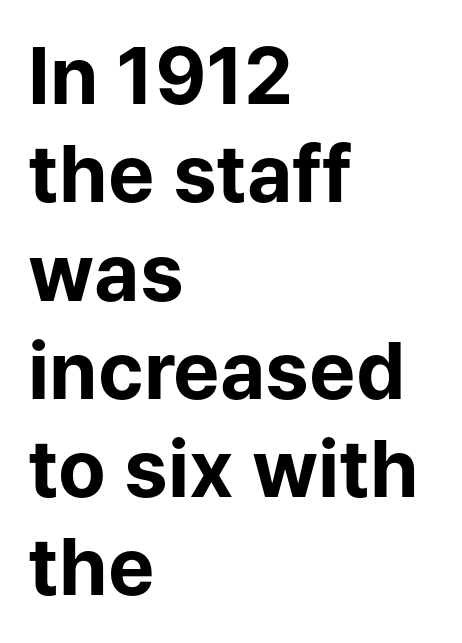
The image shows 78 px bold sans-serif type, upright; set left-aligned, normal line spacing (1.26x), normal letter spacing, not underlined; low stroke contrast and a medium x-height.
